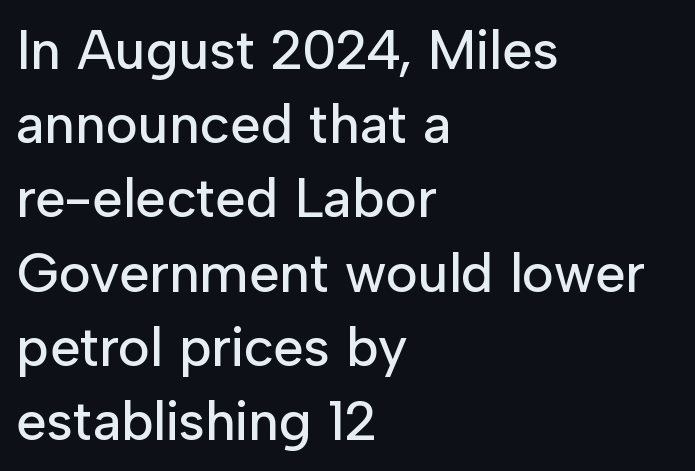
The image shows 55 px sans-serif type, upright; set left-aligned, normal line spacing (1.35x), normal letter spacing, not underlined; low stroke contrast and a medium x-height.
